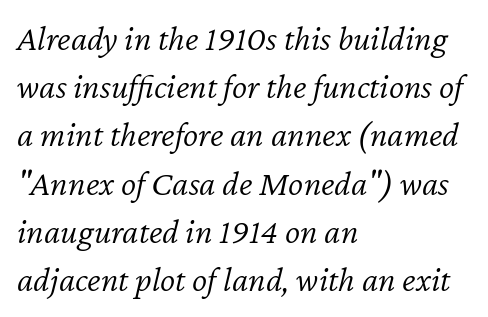
Q: Is the text bold? A: No.
Q: Is the text italic (slanted)? A: Yes, it leans right by about 12 degrees.
Q: Is the text underlined? A: No.
Q: How is the paragraph aligned? A: Left-aligned.
Q: Is the spacing between letters normal or unusually wide? A: Normal.
Q: Is the spacing between lines tight, normal or loose? A: Normal.
Q: Width (condensed, normal, or wide)? A: Normal.
Q: Stroke contrast? A: Low.
Q: x-height? A: Medium.
Q: Monospaced? A: No.
